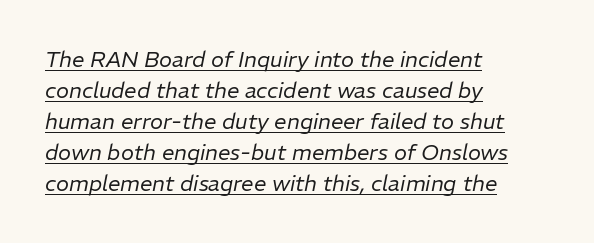
Is there an underline? Yes — a line sits under the letters. The font is comparable to plain body text, perhaps lighter. All the whitespace from short lines collects on the right. Quick note: italic. In terms of leading, this rendering sits right in the middle.
